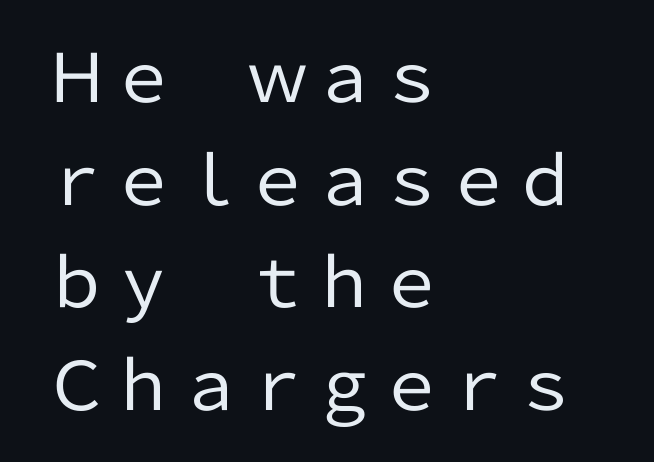
Q: Is the text bold? A: No.
Q: Is the text italic (slanted)? A: No, it is upright.
Q: Is the typeface a serif or a sans-serif typeface? A: Sans-serif.
Q: Is the text underlined? A: No.
Q: How is the paragraph aligned? A: Left-aligned.
Q: Is the spacing between letters normal or unusually wide? A: Normal.
Q: Is the spacing between lines tight, normal or loose? A: Normal.
Q: Width (condensed, normal, or wide)? A: Normal.
Q: Stroke contrast? A: Low.
Q: x-height? A: Medium.
Q: Monospaced? A: No.
